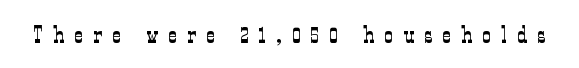
Q: Is the text bold? A: No.
Q: Is the text italic (slanted)? A: No, it is upright.
Q: Is the text underlined? A: No.
Q: Is the spacing between letters normal or unusually wide? A: Unusually wide.
